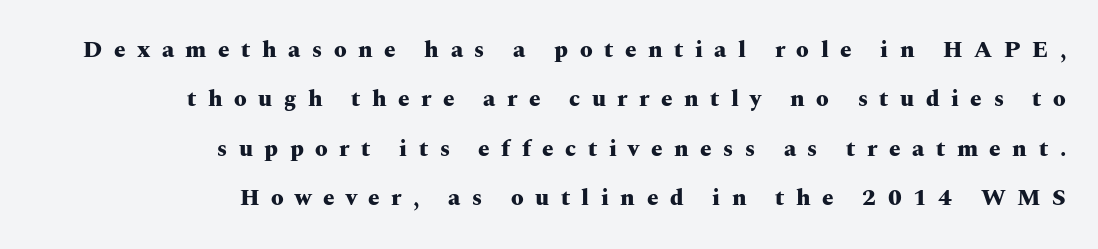
The image shows 23 px bold type, upright; set right-aligned, loose line spacing (2.15x), unusually wide letter spacing (+0.5 em), not underlined.
